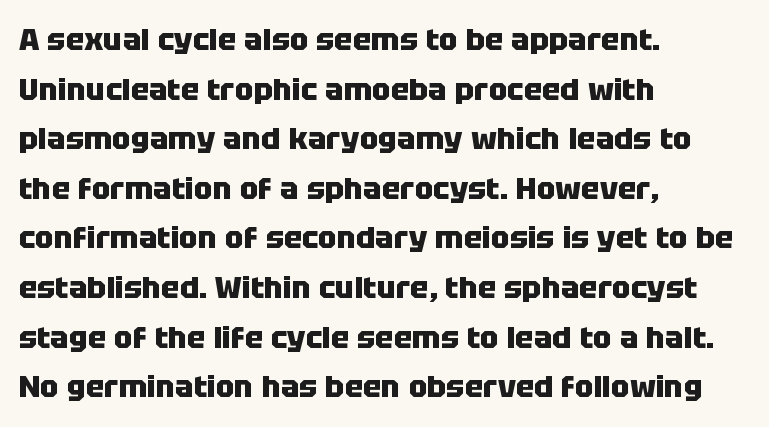
The image shows 31 px heavy sans-serif type, upright; set left-aligned, normal line spacing (1.6x), normal letter spacing, not underlined; low stroke contrast and a large x-height.
